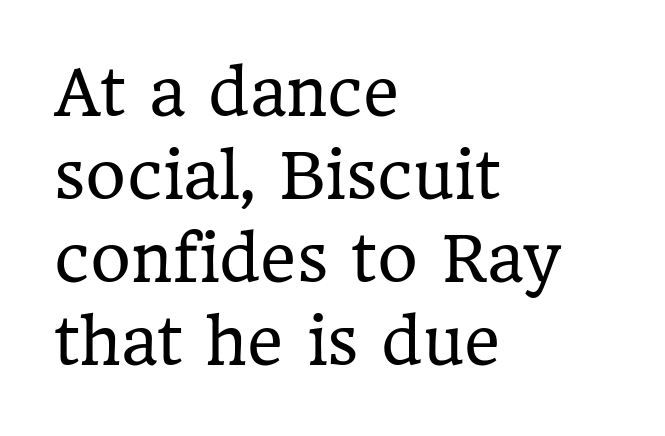
{"serif": "yes", "italic": "no", "bold": "no", "weight": "regular", "width": "normal", "stroke_contrast": "low", "x_height": "medium", "monospaced": "no", "underline": "no", "align": "left", "line_spacing": "normal", "line_spacing_ratio": 1.34, "letter_spacing": "normal", "letter_spacing_em": 0.0, "glyph_px": 62}
